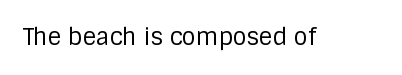
Q: Is the text bold? A: No.
Q: Is the text italic (slanted)? A: No, it is upright.
Q: Is the text underlined? A: No.
Q: Is the spacing between letters normal or unusually wide? A: Normal.
